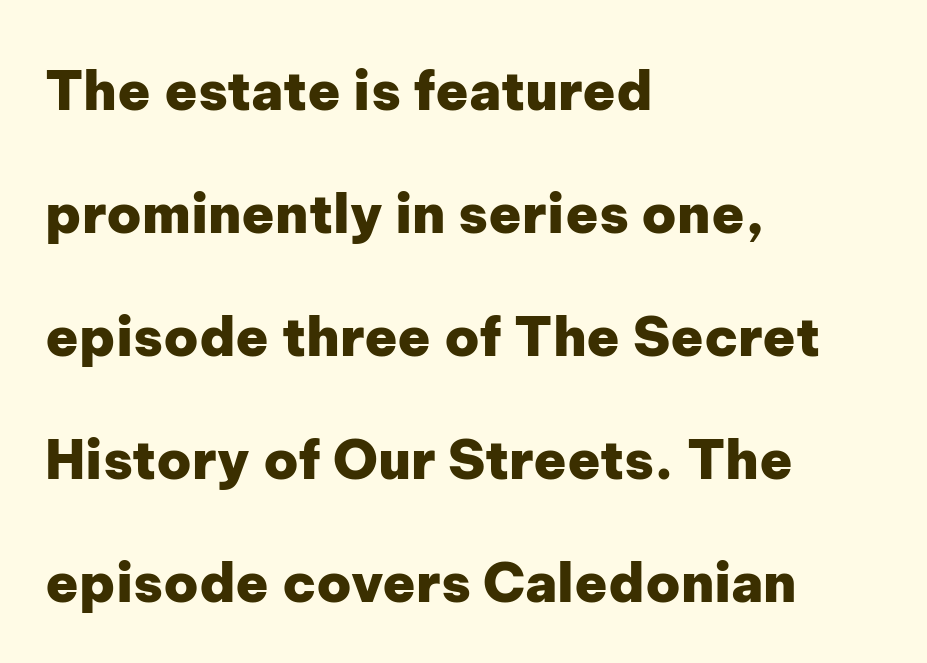
Q: Is the text bold? A: Yes.
Q: Is the text italic (slanted)? A: No, it is upright.
Q: Is the typeface a serif or a sans-serif typeface? A: Sans-serif.
Q: Is the text underlined? A: No.
Q: How is the paragraph aligned? A: Left-aligned.
Q: Is the spacing between letters normal or unusually wide? A: Normal.
Q: Is the spacing between lines tight, normal or loose? A: Loose.
Q: Width (condensed, normal, or wide)? A: Normal.
Q: Stroke contrast? A: Low.
Q: x-height? A: Medium.
Q: Monospaced? A: No.
